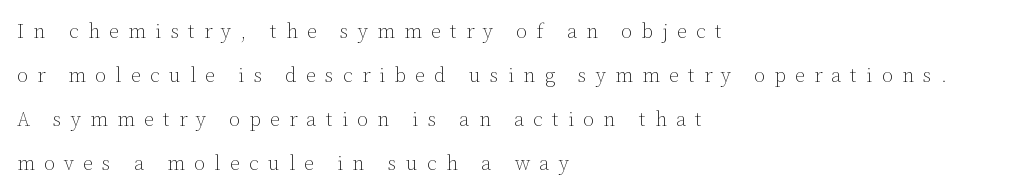
{"italic": "no", "bold": "no", "underline": "no", "align": "left", "line_spacing": "loose", "line_spacing_ratio": 2.2, "letter_spacing": "wide", "letter_spacing_em": 0.46, "glyph_px": 20}
